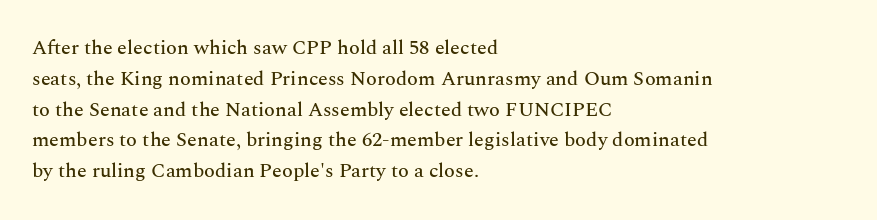
The image shows 20 px text type, upright; set left-aligned, normal line spacing (1.54x), normal letter spacing, not underlined.
